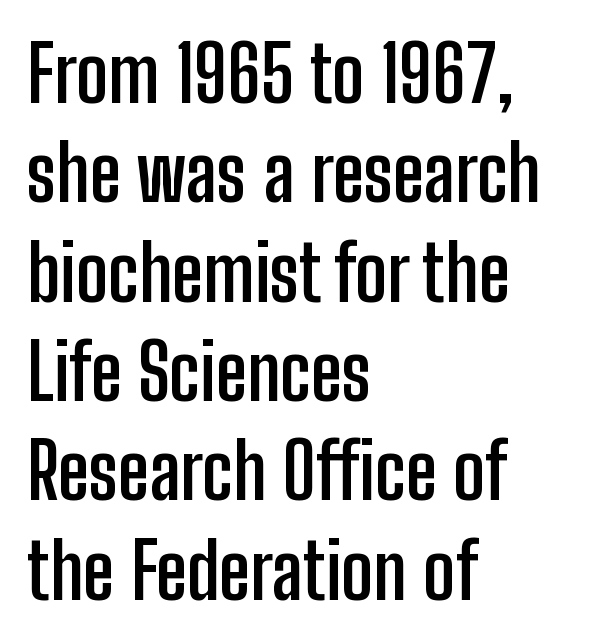
The axis of the letterforms is exactly vertical. As a designer I'd log this as weight 700, bold. If you drew a ruler down the left edge, every line would touch it. To sum up the face: it is a sans, with no serifs.
